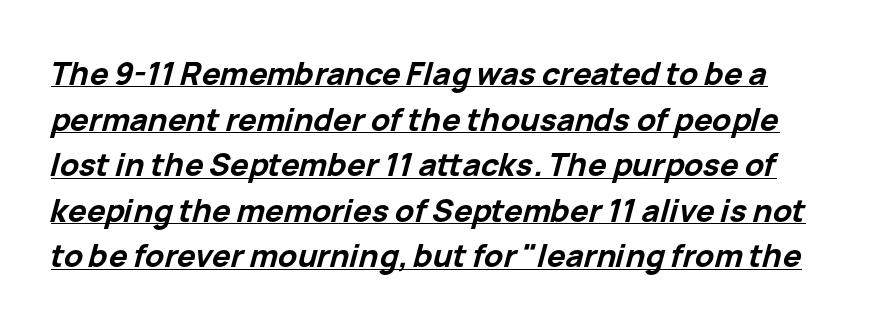
The font's italic variant was chosen for this text. The passage shown is typed in a proportional face where columns would drift. Does extra space separate the letters? No, they use regular spacing. The passage shown is emphatically bold. Compared with typical paragraphs, the rows here are spaced about the same. Underline: present.
